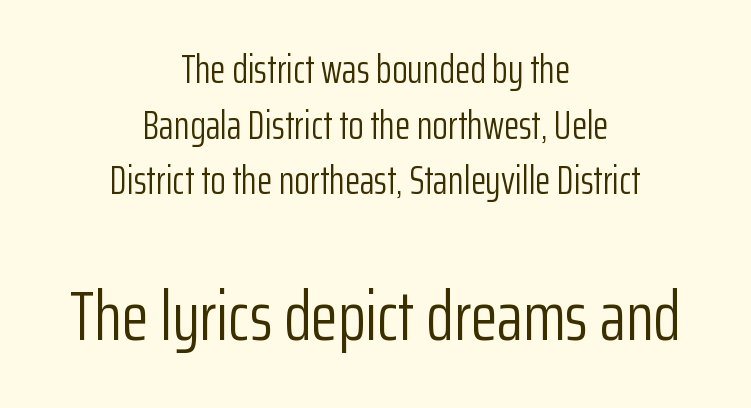
Q: Is the text bold? A: No.
Q: Is the text italic (slanted)? A: No, it is upright.
Q: Is the typeface a serif or a sans-serif typeface? A: Sans-serif.
Q: Is the text underlined? A: No.
Q: How is the paragraph aligned? A: Centered.
Q: Is the spacing between letters normal or unusually wide? A: Normal.
Q: Is the spacing between lines tight, normal or loose? A: Normal.
Q: Which block of text is set in a larger size, the first (top) or the second (bottom)? A: The second (bottom) one.
Q: Width (condensed, normal, or wide)? A: Condensed.
Q: Stroke contrast? A: Low.
Q: x-height? A: Medium.
Q: Monospaced? A: No.
